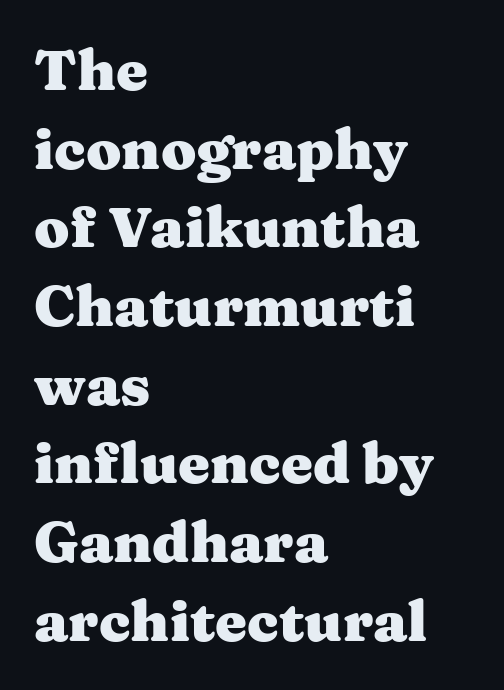
Just letters on the line, the space beneath them empty. The face used here is proportionally spaced, like ordinary book or web type. Look at the stroke-to-counter ratio: heavy, a bold. Do the letters lean? They stand straight. Students, observe: this is what conventionally led text looks like. What kind of face is this? One with serifs.
